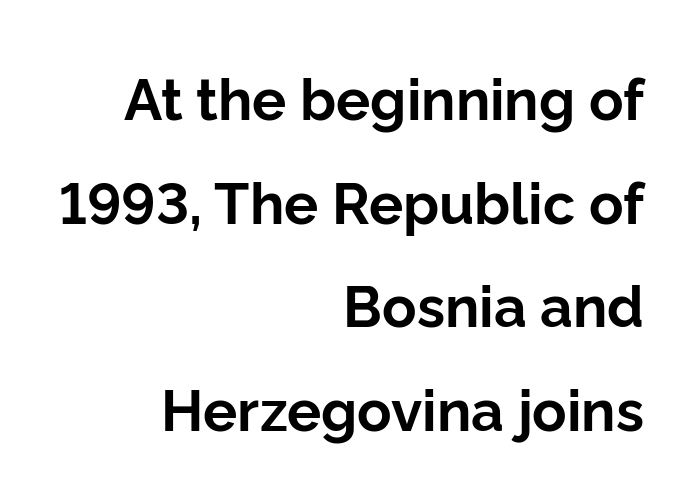
The image shows 57 px bold sans-serif type, upright; set right-aligned, line spacing 1.82x, normal letter spacing, not underlined; low stroke contrast and a medium x-height.
